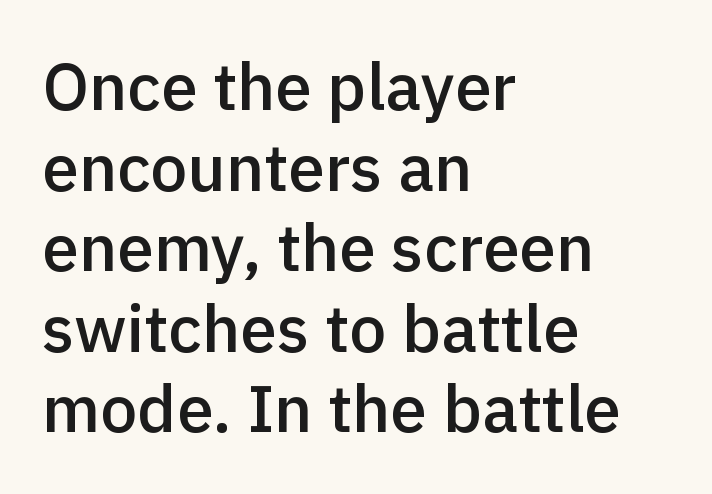
{"serif": "no", "italic": "no", "bold": "semi", "weight": "semibold", "width": "normal", "x_height": "medium", "monospaced": "no", "underline": "no", "align": "left", "line_spacing_ratio": 1.22, "letter_spacing": "normal", "letter_spacing_em": 0.0, "glyph_px": 66}
